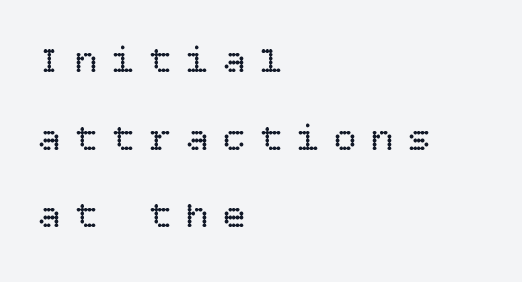
The image shows 37 px regular-weight type, upright; set left-aligned, loose line spacing (2.1x), unusually wide letter spacing (+0.4 em), not underlined; low stroke contrast and a large x-height.
